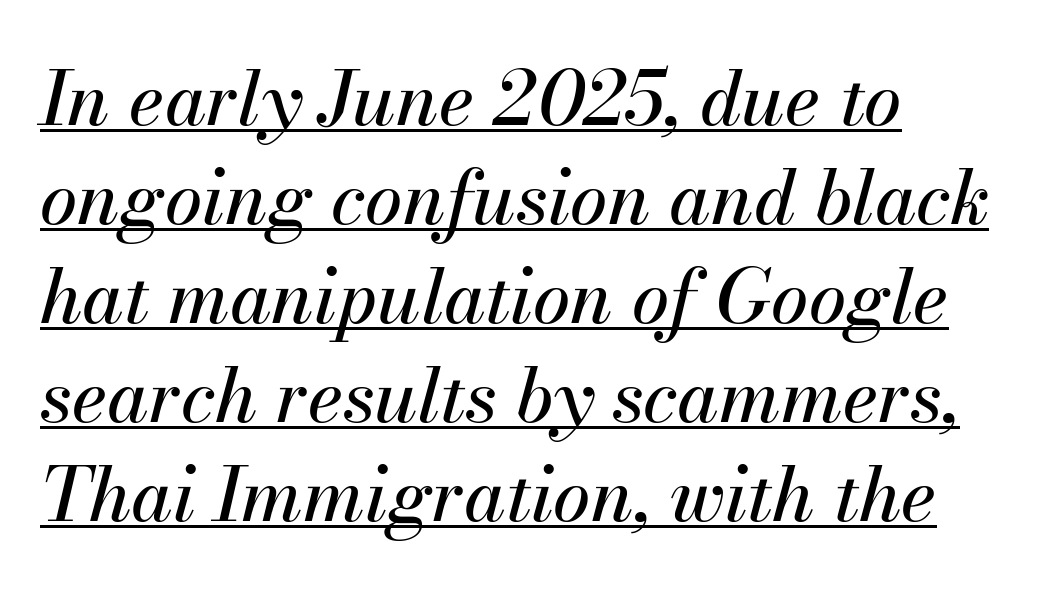
Q: Is the text italic (slanted)? A: Yes, it leans right by about 13 degrees.
Q: Is the text underlined? A: Yes.
Q: How is the paragraph aligned? A: Left-aligned.
Q: Is the spacing between letters normal or unusually wide? A: Normal.
Q: Is the spacing between lines tight, normal or loose? A: Normal.
Q: Width (condensed, normal, or wide)? A: Normal.
Q: Stroke contrast? A: Medium.
Q: x-height? A: Small.
Q: Monospaced? A: No.
